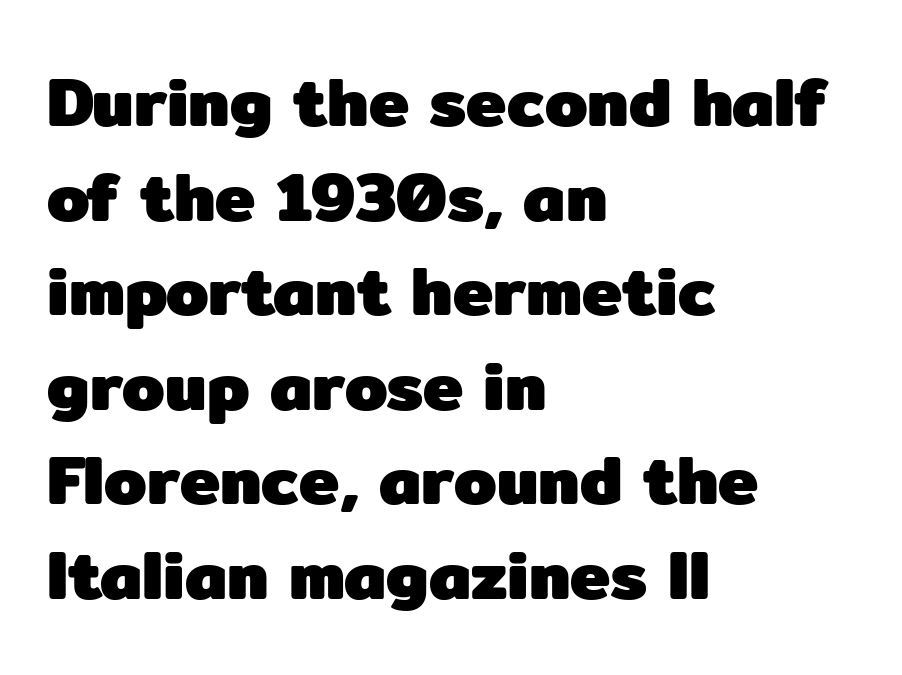
The image shows 68 px heavy sans-serif type, upright; set left-aligned, normal line spacing (1.39x), normal letter spacing, not underlined; low stroke contrast and a medium x-height.
